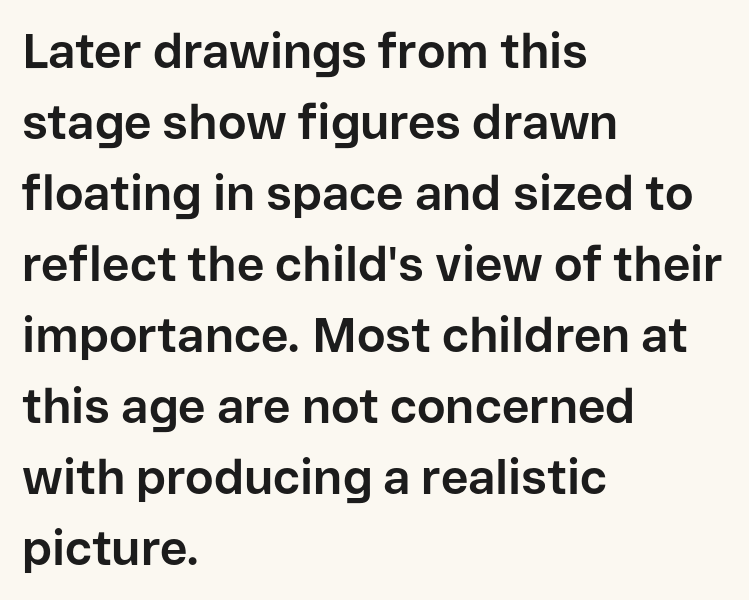
Serif or sans? Sans — the stroke terminals are bare. Plain, unruled lines of type. Stroke thickness is high; the sample reads as a true bold. In terms of posture, this sample is upright. The rendering uses a moderate line-height, typical for paragraphs.
